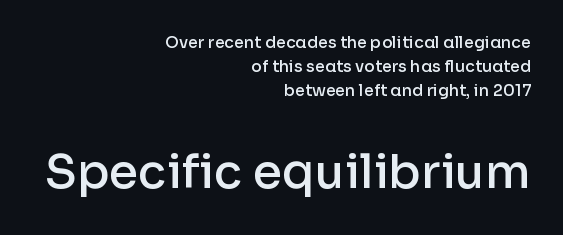
The image shows 47 px semibold sans-serif type, upright; set right-aligned, normal line spacing (1.51x), normal letter spacing, not underlined; the second (bottom) block is 2.94x larger; low stroke contrast and a medium x-height.
